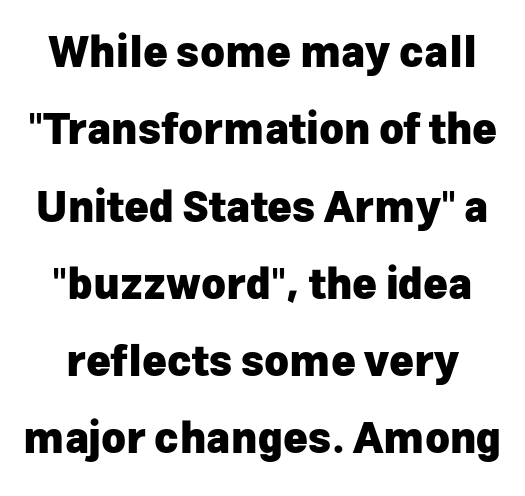
{"serif": "no", "italic": "no", "bold": "yes", "weight": "heavy", "width": "normal", "stroke_contrast": "low", "x_height": "medium", "monospaced": "no", "underline": "no", "line_spacing_ratio": 1.84, "letter_spacing": "normal", "letter_spacing_em": 0.0, "glyph_px": 42}
